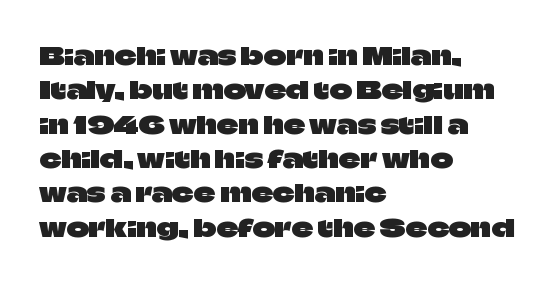
{"italic": "no", "underline": "no", "align": "left", "line_spacing": "normal", "line_spacing_ratio": 1.43, "letter_spacing": "normal", "letter_spacing_em": 0.0, "glyph_px": 24}
